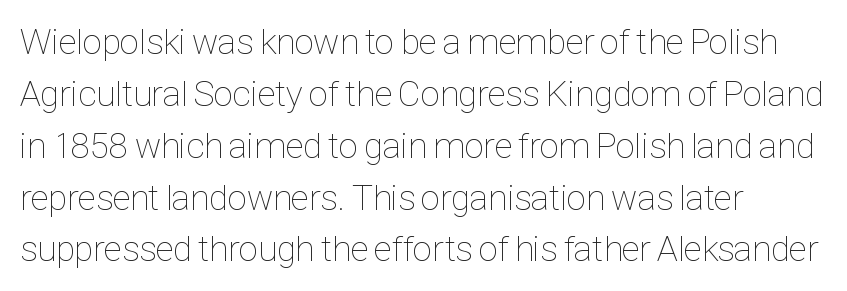
{"italic": "no", "bold": "no", "weight": "thin", "width": "condensed", "stroke_contrast": "low", "x_height": "medium", "monospaced": "no", "underline": "no", "align": "left", "line_spacing": "normal", "line_spacing_ratio": 1.44, "letter_spacing": "normal", "letter_spacing_em": 0.0, "glyph_px": 36}
